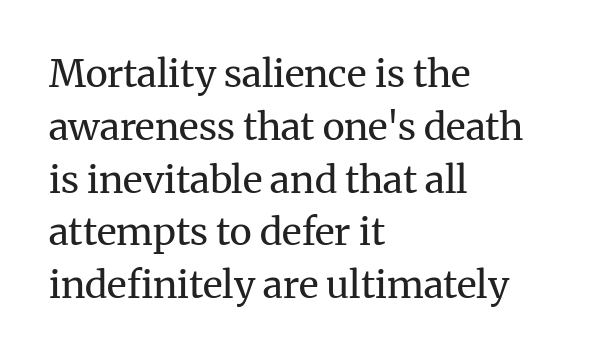
The compositor pushed each line to the left boundary. Type style note: has serifs. Short note: letters normally spaced. The rendering uses natural spacing where letterforms have individual widths. The letters stand straight up with perfectly vertical stems. These lines sit exactly where default settings would place them.
